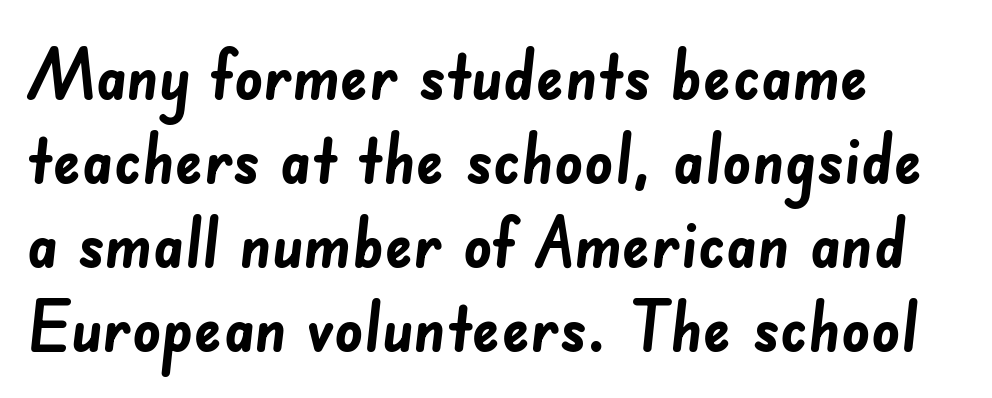
The image shows 70 px semibold sans-serif type; set line spacing 1.2x, normal letter spacing, not underlined; low stroke contrast and a small x-height.
